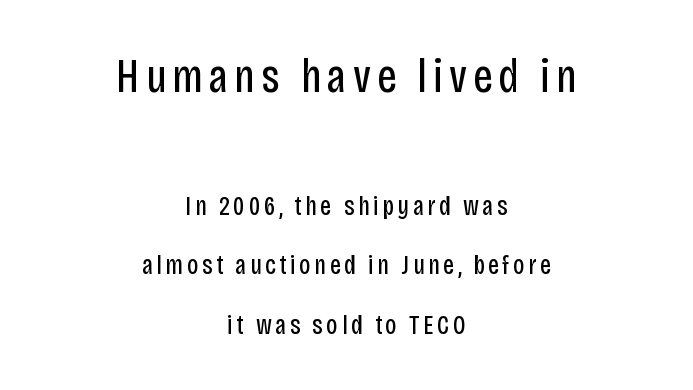
The image shows 47 px regular-weight, condensed sans-serif type, upright; set centered, loose line spacing (2.2x), not underlined; the first (top) block is 1.74x larger; low stroke contrast and a large x-height.
